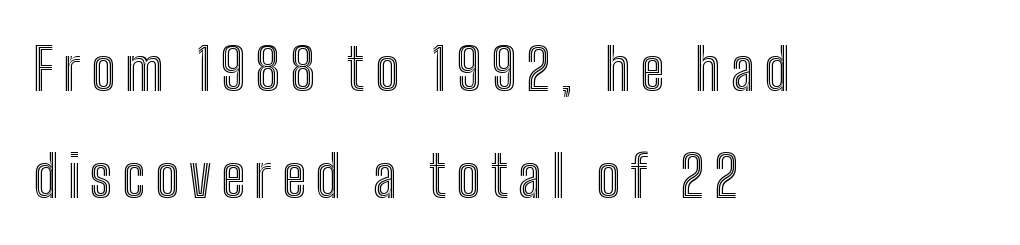
{"italic": "no", "width": "condensed", "x_height": "medium", "monospaced": "no", "underline": "no", "align": "left", "line_spacing_ratio": 1.85, "glyph_px": 58}
